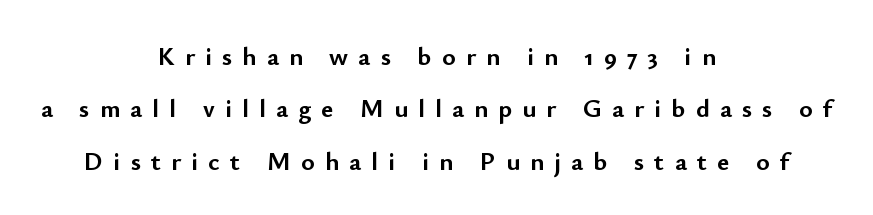
Q: Is the text bold? A: Yes.
Q: Is the text italic (slanted)? A: No, it is upright.
Q: Is the text underlined? A: No.
Q: How is the paragraph aligned? A: Centered.
Q: Is the spacing between letters normal or unusually wide? A: Unusually wide.
Q: Is the spacing between lines tight, normal or loose? A: Loose.
